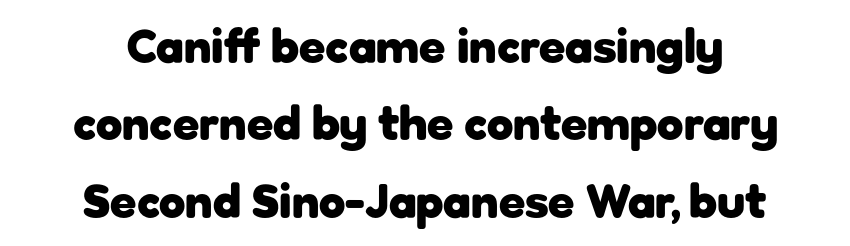
Q: Is the text bold? A: Yes.
Q: Is the text italic (slanted)? A: No, it is upright.
Q: Is the typeface a serif or a sans-serif typeface? A: Sans-serif.
Q: Is the text underlined? A: No.
Q: How is the paragraph aligned? A: Centered.
Q: Is the spacing between letters normal or unusually wide? A: Normal.
Q: Is the spacing between lines tight, normal or loose? A: Normal.
Q: Width (condensed, normal, or wide)? A: Normal.
Q: Stroke contrast? A: Low.
Q: x-height? A: Medium.
Q: Monospaced? A: No.
